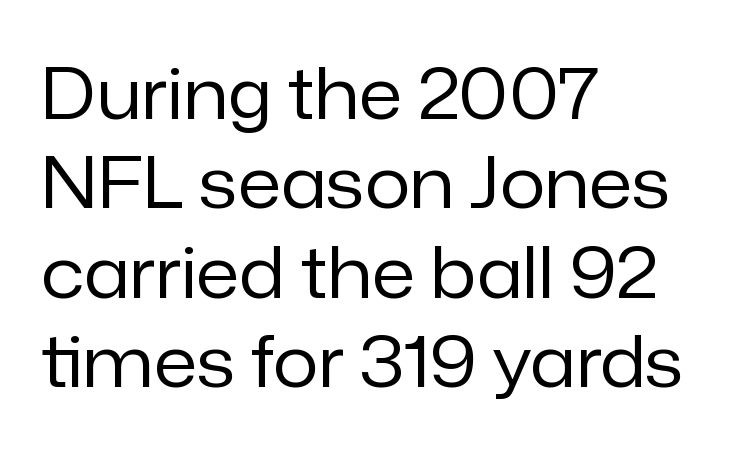
This sample keeps an unexceptional amount of space between lines. This reads as an unemphasized weight, regular at the heaviest. Characters remain perfectly vertical along every line. Each letter keeps its own natural width here, so spacing adapts to shape. The passage shown has conventional tracking throughout. This sample is left-justified, so line endings fall wherever the words run out.
